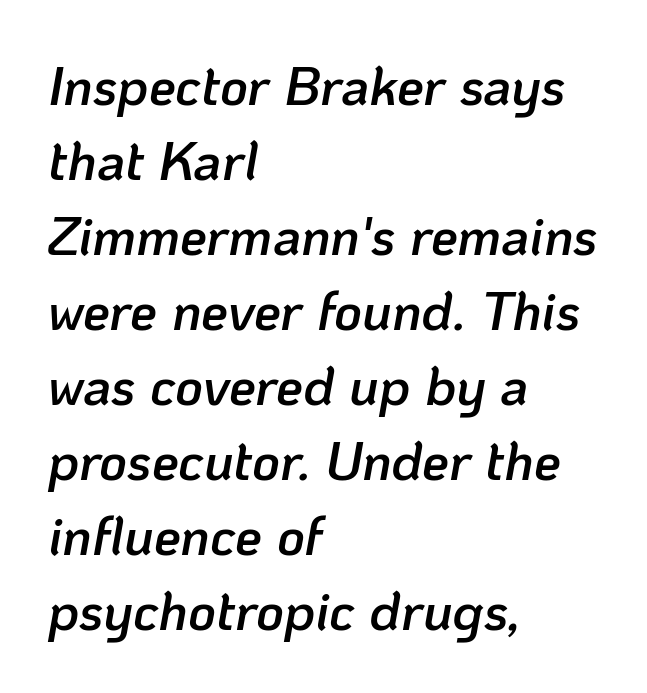
{"italic": "yes", "lean": "right", "slant_degrees": 10, "bold": "semi", "weight": "semibold", "width": "normal", "stroke_contrast": "low", "x_height": "medium", "monospaced": "no", "underline": "no", "align": "left", "line_spacing": "normal", "line_spacing_ratio": 1.39, "letter_spacing": "normal", "letter_spacing_em": 0.0, "glyph_px": 54}
